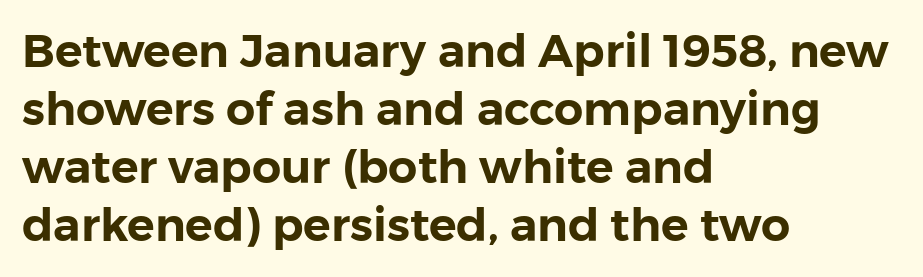
Q: Is the text italic (slanted)? A: No, it is upright.
Q: Is the typeface a serif or a sans-serif typeface? A: Sans-serif.
Q: Is the text underlined? A: No.
Q: How is the paragraph aligned? A: Left-aligned.
Q: Is the spacing between letters normal or unusually wide? A: Normal.
Q: Is the spacing between lines tight, normal or loose? A: Normal.
Q: Width (condensed, normal, or wide)? A: Normal.
Q: Stroke contrast? A: Low.
Q: x-height? A: Medium.
Q: Monospaced? A: No.
